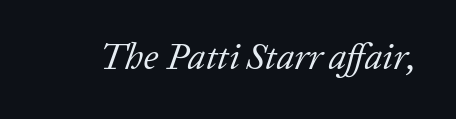
The image shows 36 px regular-weight serif type, italic (leaning right); set normal letter spacing, not underlined; low stroke contrast and a medium x-height.
